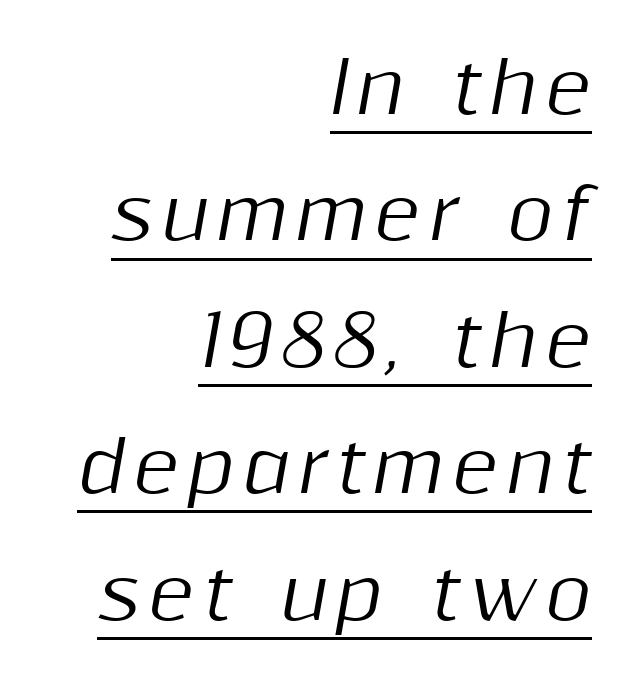
The passage is arranged like a letterhead date or caption credit — flush right. This sample uses an oblique cut, with every glyph tilted off the vertical. The passage shown is underscored from start to finish. Think of a printed novel: that variable character pitch is what you see here.
